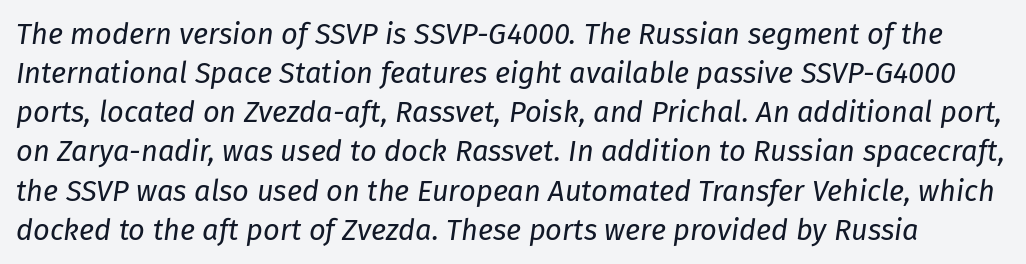
{"italic": "yes", "lean": "right", "slant_degrees": 8, "bold": "no", "weight": "regular", "width": "normal", "stroke_contrast": "low", "x_height": "medium", "monospaced": "no", "underline": "no", "line_spacing": "normal", "line_spacing_ratio": 1.35, "letter_spacing": "normal", "letter_spacing_em": 0.0, "glyph_px": 29}
